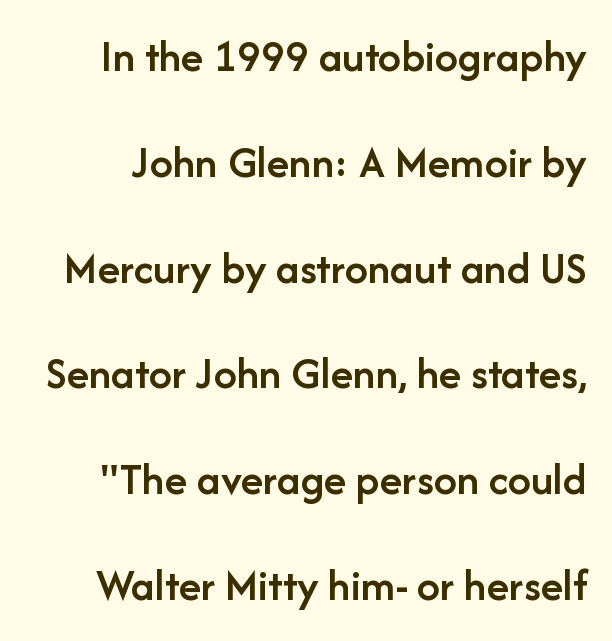
The image shows 46 px semibold sans-serif type, upright; set loose line spacing (2.3x), normal letter spacing, not underlined; low stroke contrast and a medium x-height.
